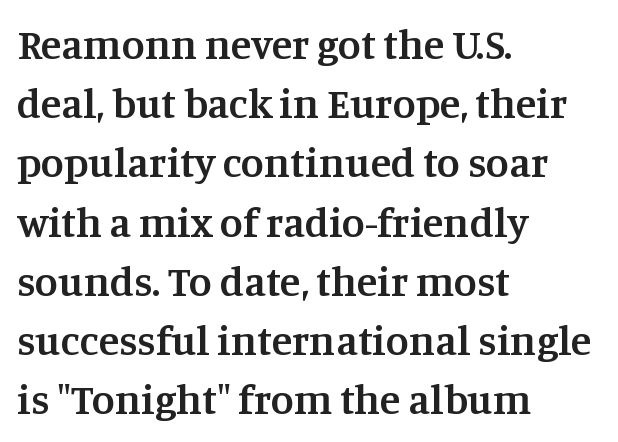
The image shows 42 px semibold serif type, upright; set left-aligned, normal line spacing (1.41x), normal letter spacing, not underlined; medium stroke contrast and a large x-height.
